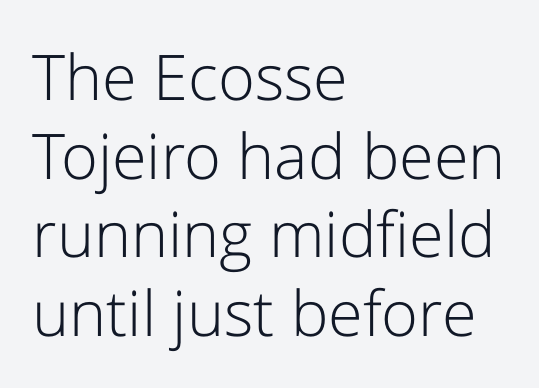
The image shows 63 px light sans-serif type, upright; set left-aligned, normal line spacing (1.25x), normal letter spacing, not underlined; low stroke contrast and a medium x-height.
